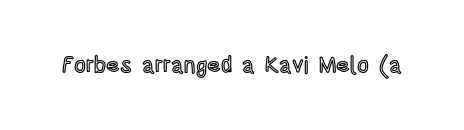
Each word holds together tightly as a unit, with standard inter-letter gaps. Posture: upright roman. The specimen omits any rule beneath the text block's lines.
